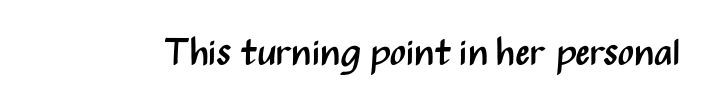
Here the glyphs are tracked normally, forming tight word shapes. The rendering uses natural spacing where letterforms have individual widths. Regarding serifs, this sample does without them. The strokes are not fattened; the text isn't bold.
